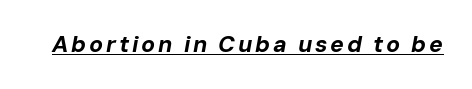
The image shows 23 px bold type, italic (leaning right); set underlined.
